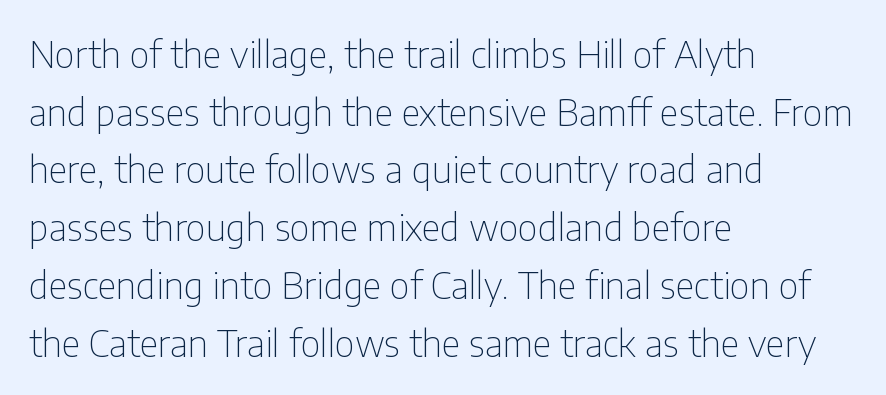
{"serif": "no", "italic": "no", "bold": "no", "weight": "thin", "width": "condensed", "stroke_contrast": "low", "x_height": "medium", "monospaced": "no", "underline": "no", "align": "left", "line_spacing": "normal", "line_spacing_ratio": 1.56, "letter_spacing": "normal", "letter_spacing_em": 0.0, "glyph_px": 37}
